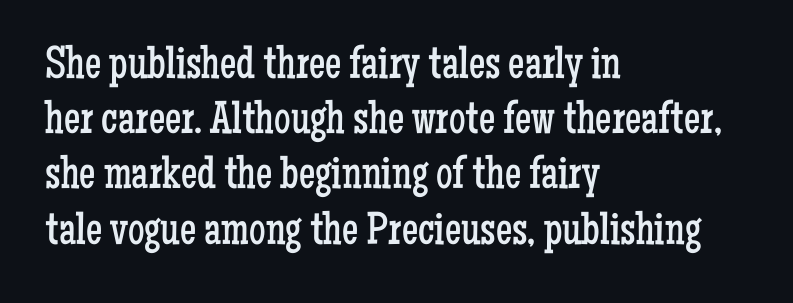
Type without underlining. Character widths vary here, with narrow letters taking less room than wide ones. In terms of letterspacing, this is plain default setting. A quiet, ordinary-to-light weight characterises the typeface.
